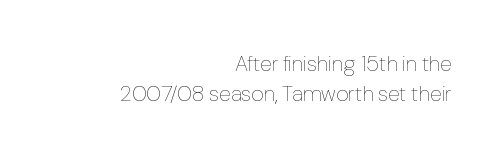
{"italic": "no", "bold": "no", "underline": "no", "align": "right", "line_spacing": "normal", "line_spacing_ratio": 1.37, "letter_spacing": "normal", "letter_spacing_em": 0.0, "glyph_px": 22}
